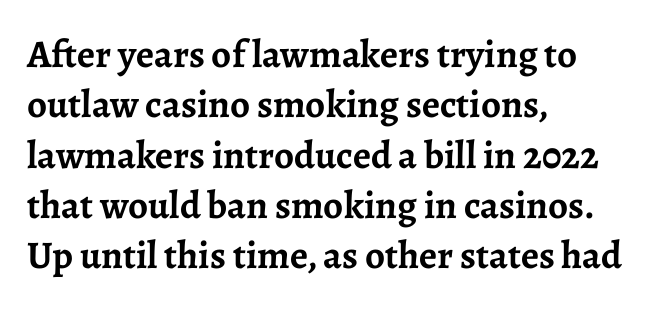
{"serif": "yes", "italic": "no", "bold": "yes", "weight": "semibold", "width": "normal", "stroke_contrast": "low", "x_height": "medium", "monospaced": "no", "underline": "no", "align": "left", "line_spacing": "normal", "line_spacing_ratio": 1.29, "letter_spacing": "normal", "letter_spacing_em": 0.0, "glyph_px": 39}
